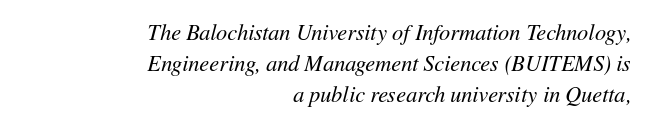
Line ends are locked; line starts wander. The passage shown is not underscored anywhere. In terms of leading, this rendering sits right in the middle. There is no visible air inserted between adjacent glyphs. The typography opts for an oblique posture over an upright one.
